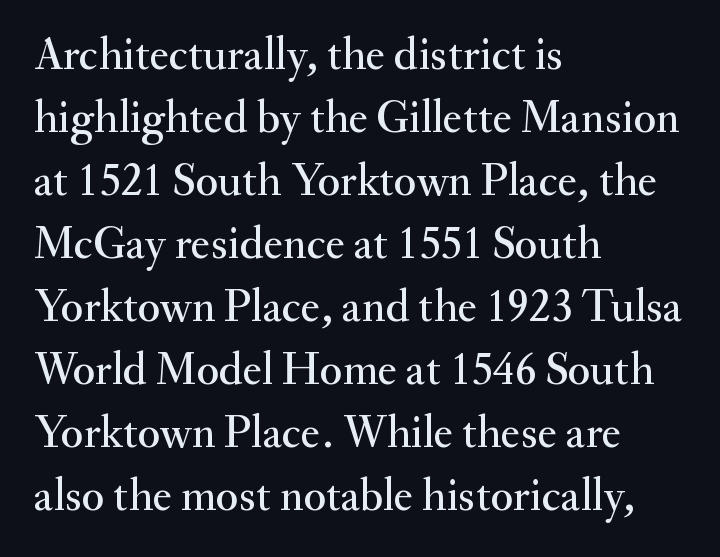
Q: Is the text italic (slanted)? A: No, it is upright.
Q: Is the typeface a serif or a sans-serif typeface? A: Serif.
Q: Is the text underlined? A: No.
Q: How is the paragraph aligned? A: Left-aligned.
Q: Is the spacing between letters normal or unusually wide? A: Normal.
Q: Is the spacing between lines tight, normal or loose? A: Normal.
Q: Width (condensed, normal, or wide)? A: Normal.
Q: Stroke contrast? A: Medium.
Q: x-height? A: Small.
Q: Monospaced? A: No.
